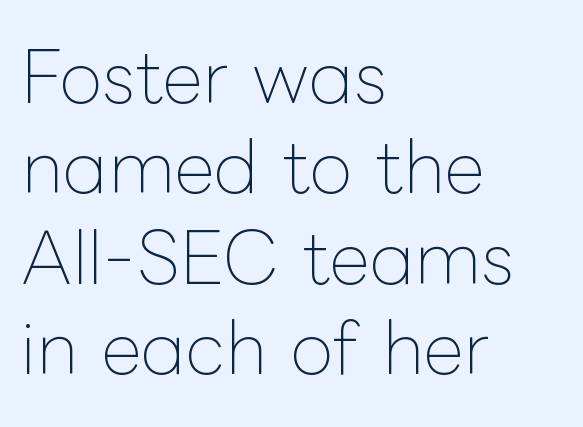
A normal amount of white space separates one row of letters from the next. The cut favours lightness, reaching ordinary text weight at its darkest. It's the straight-up-and-down kind of type. Default kerning and tracking; the words read as compact shapes. Short and long lines alike share a common starting point at left.
